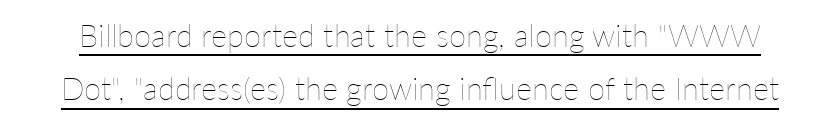
Q: Is the text bold? A: No.
Q: Is the text italic (slanted)? A: No, it is upright.
Q: Is the text underlined? A: Yes.
Q: Is the spacing between letters normal or unusually wide? A: Normal.
Q: Width (condensed, normal, or wide)? A: Normal.
Q: Stroke contrast? A: Low.
Q: x-height? A: Medium.
Q: Monospaced? A: No.
